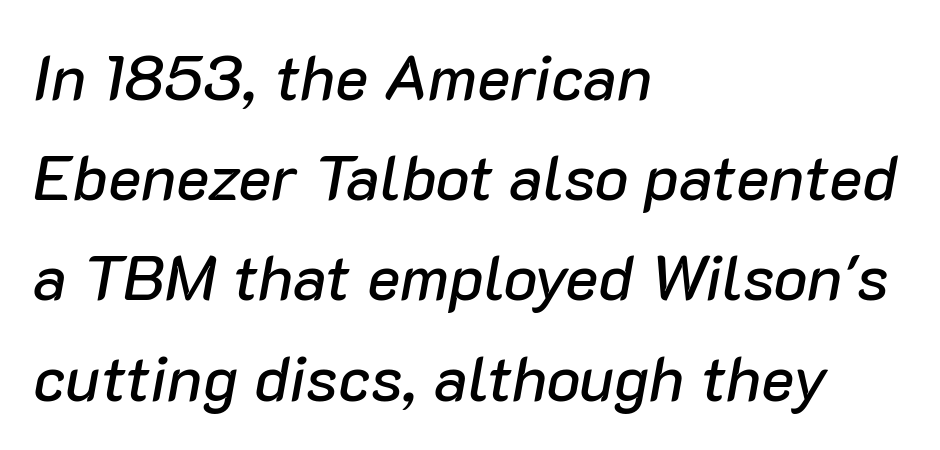
The specimen reads as italic at a glance. Normally led — the rows are evenly, conventionally spaced. These lines are rendered in a variable-pitch font. Is the letter spacing exaggerated? No — it looks like the ordinary default.
